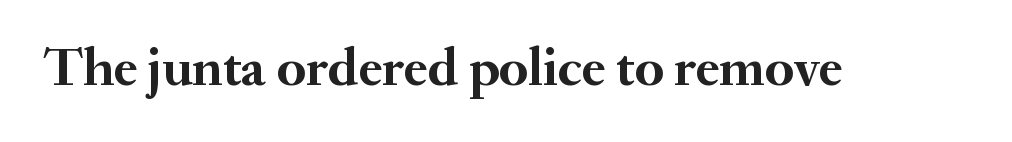
The passage shown has conventional tracking throughout. Pretty heavy lettering here — definitely bold. The foot of each line stays bare and open. Here the designer chose a conventional face with non-uniform glyph widths. Tall strokes in this sample are plumb rather than angled.
